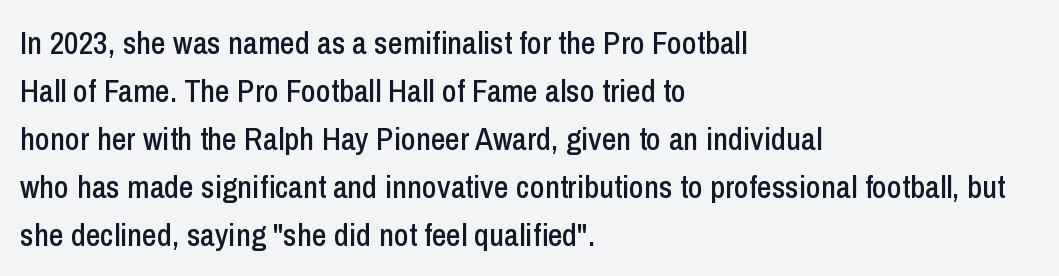
Q: Is the text italic (slanted)? A: No, it is upright.
Q: Is the typeface a serif or a sans-serif typeface? A: Sans-serif.
Q: Is the text underlined? A: No.
Q: How is the paragraph aligned? A: Left-aligned.
Q: Is the spacing between letters normal or unusually wide? A: Normal.
Q: Is the spacing between lines tight, normal or loose? A: Normal.
Q: Width (condensed, normal, or wide)? A: Condensed.
Q: Stroke contrast? A: Low.
Q: x-height? A: Medium.
Q: Monospaced? A: No.
